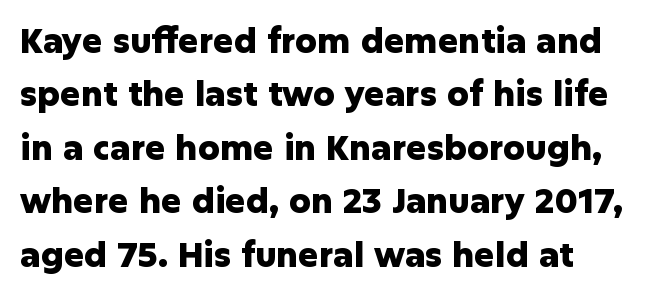
{"serif": "no", "italic": "no", "bold": "yes", "weight": "heavy", "width": "normal", "stroke_contrast": "low", "x_height": "medium", "monospaced": "no", "underline": "no", "line_spacing": "normal", "line_spacing_ratio": 1.57, "letter_spacing": "normal", "letter_spacing_em": 0.0, "glyph_px": 34}
